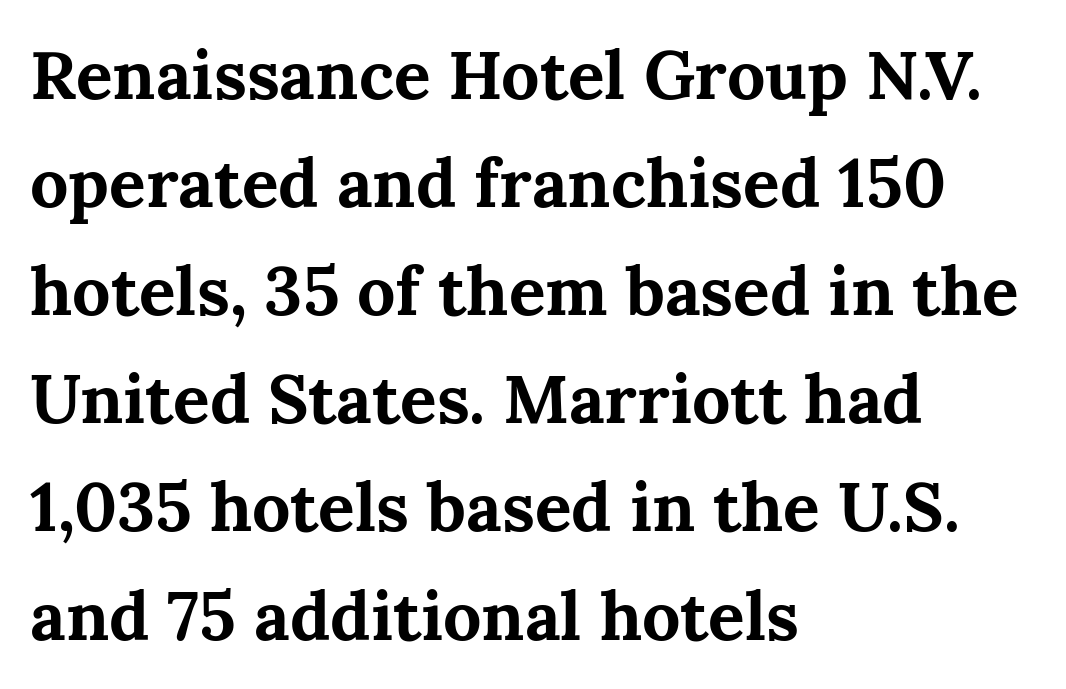
Q: Is the text bold? A: Yes.
Q: Is the text italic (slanted)? A: No, it is upright.
Q: Is the typeface a serif or a sans-serif typeface? A: Serif.
Q: Is the text underlined? A: No.
Q: How is the paragraph aligned? A: Left-aligned.
Q: Is the spacing between letters normal or unusually wide? A: Normal.
Q: Is the spacing between lines tight, normal or loose? A: Normal.
Q: Width (condensed, normal, or wide)? A: Normal.
Q: Stroke contrast? A: Medium.
Q: x-height? A: Medium.
Q: Monospaced? A: No.
